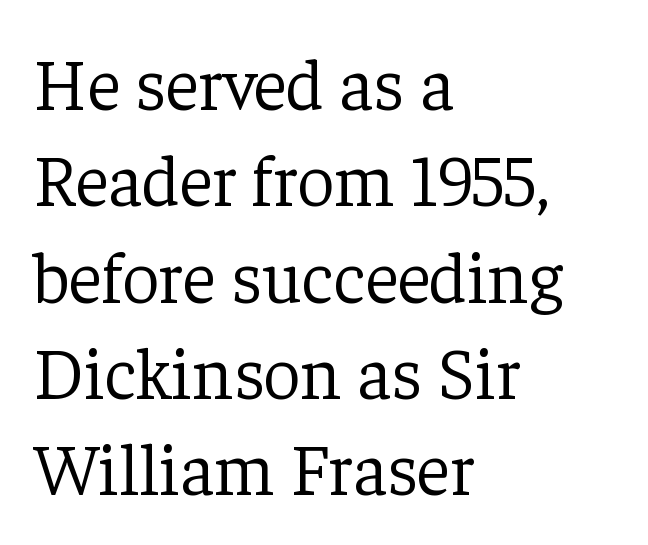
The image shows 73 px light serif type, upright; set left-aligned, normal line spacing (1.32x), normal letter spacing, not underlined; low stroke contrast and a medium x-height.
